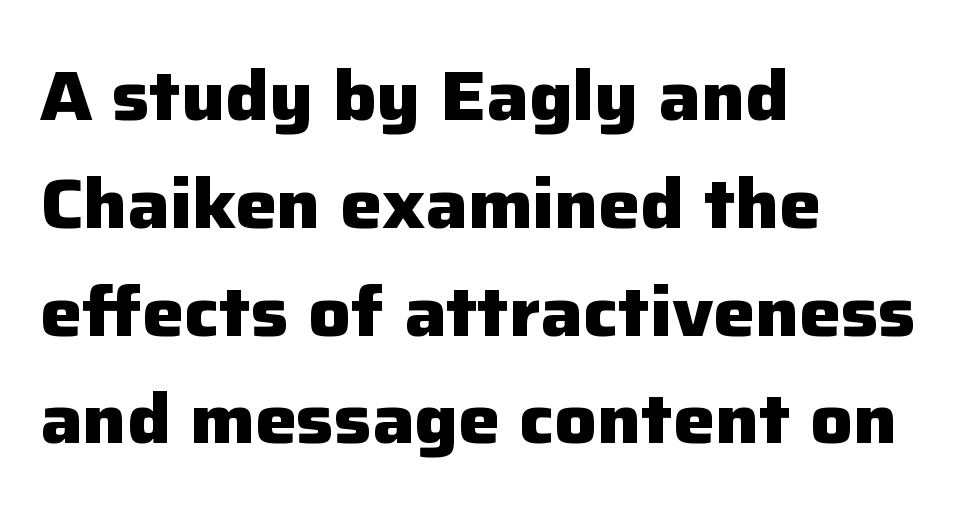
The image shows 70 px heavy sans-serif type, upright; set left-aligned, normal line spacing (1.54x), normal letter spacing, not underlined; low stroke contrast and a medium x-height.
